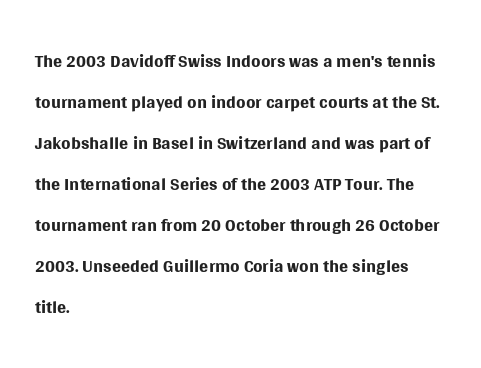
On a weight scale, this lands at 450 or below. The passage shown has conventional tracking throughout. A normal amount of white space separates one row of letters from the next. The rag falls on the right side of this text block.
